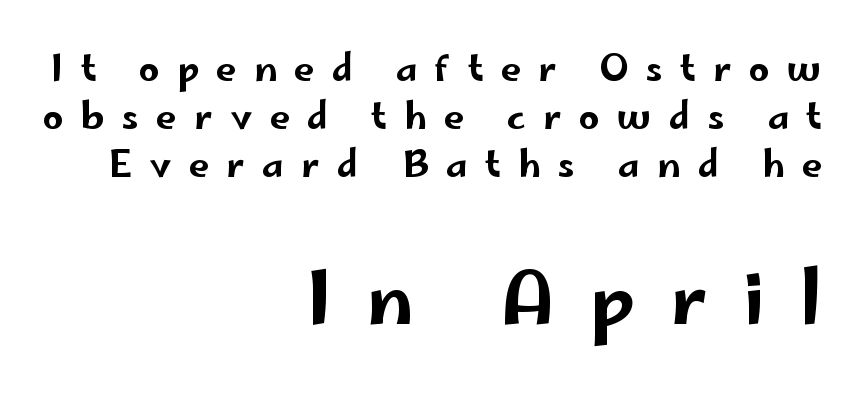
{"serif": "no", "italic": "no", "width": "wide", "stroke_contrast": "low", "x_height": "small", "monospaced": "no", "underline": "no", "align": "right", "line_spacing": "normal", "line_spacing_ratio": 1.33, "letter_spacing": "wide", "letter_spacing_em": 0.48, "larger_block": "second", "size_ratio": 2.03, "glyph_px": 73}
